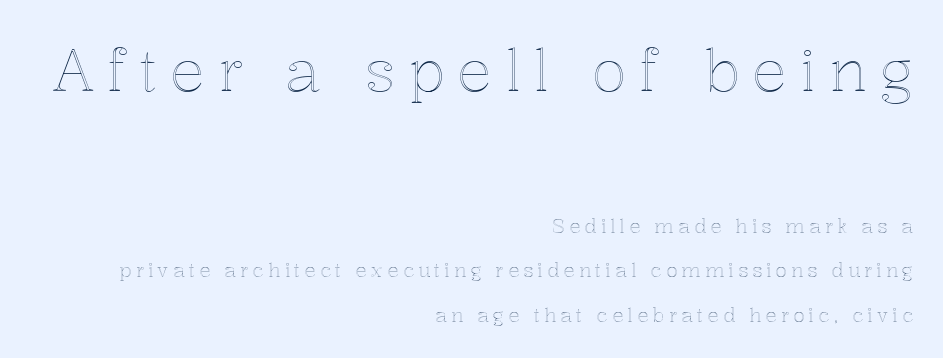
The lines in this sample share a right terminus and differ only in where they begin. You could fit nearly another row in the gap between these rows. You get the large type first, then a drop to smaller type. Students, note that the glyphs here are deliberately spaced far apart. Check under the words: just untouched page. Style check: upright.
